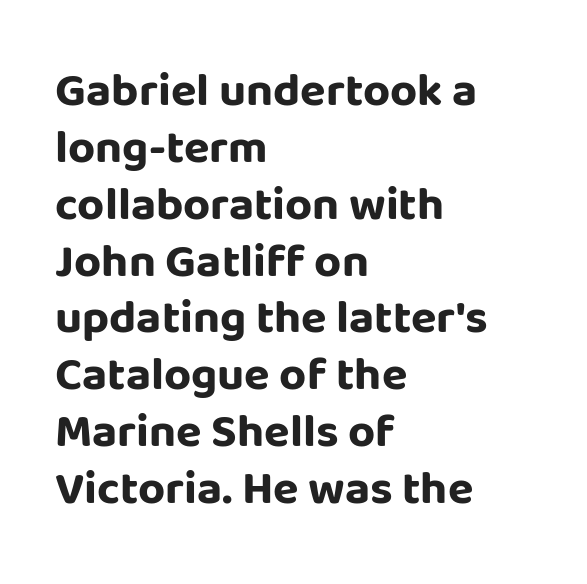
{"serif": "no", "italic": "no", "bold": "yes", "weight": "bold", "width": "normal", "stroke_contrast": "low", "x_height": "large", "monospaced": "no", "underline": "no", "align": "left", "line_spacing_ratio": 1.21, "letter_spacing": "normal", "letter_spacing_em": 0.0, "glyph_px": 47}
